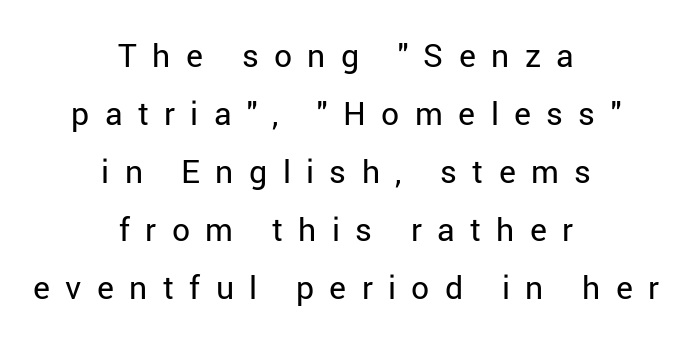
The type family on display is of the sans-serif kind. Beneath every word, the page is bare. The lettering stays uniformly vertical, giving the passage a roman look. Horizontal alignment here is central, giving a formal, balanced look. The line texture is sparse and dotted thanks to wide tracking. The passage shown is not bold in any degree.
